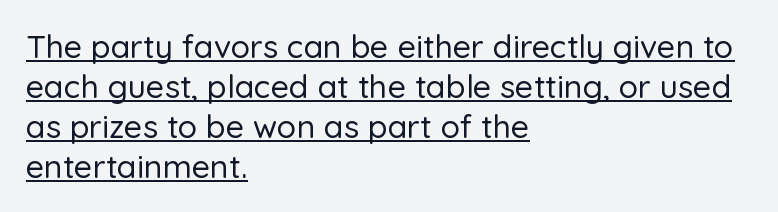
Unlike italic type, these characters show no tilt at all. If you measured baseline to baseline, you'd find a middling distance. The sample's only ornament is a line tracing under the words. The designer went with a sans here, leaving each stem footless.
